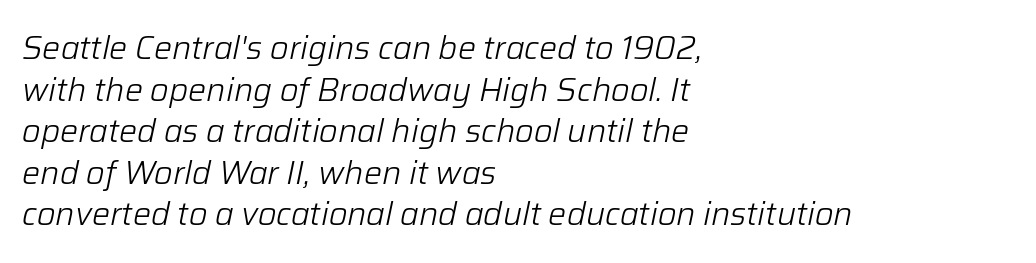
Q: Is the text bold? A: No.
Q: Is the text italic (slanted)? A: Yes, it leans right by about 12 degrees.
Q: Is the text underlined? A: No.
Q: How is the paragraph aligned? A: Left-aligned.
Q: Is the spacing between letters normal or unusually wide? A: Normal.
Q: Is the spacing between lines tight, normal or loose? A: Normal.
Q: Width (condensed, normal, or wide)? A: Normal.
Q: Stroke contrast? A: Low.
Q: x-height? A: Medium.
Q: Monospaced? A: No.
